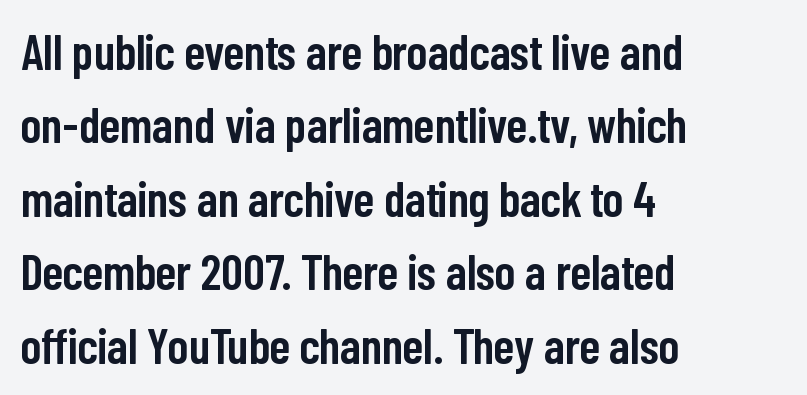
Q: Is the text bold? A: Semi-bold.
Q: Is the text italic (slanted)? A: No, it is upright.
Q: Is the typeface a serif or a sans-serif typeface? A: Sans-serif.
Q: Is the text underlined? A: No.
Q: How is the paragraph aligned? A: Left-aligned.
Q: Is the spacing between letters normal or unusually wide? A: Normal.
Q: Is the spacing between lines tight, normal or loose? A: Normal.
Q: Width (condensed, normal, or wide)? A: Condensed.
Q: Stroke contrast? A: Low.
Q: x-height? A: Medium.
Q: Monospaced? A: No.
